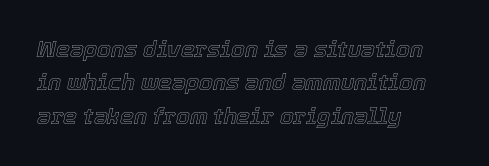
The image shows 22 px text type, italic (leaning right); set left-aligned, normal line spacing (1.52x), normal letter spacing, not underlined.
